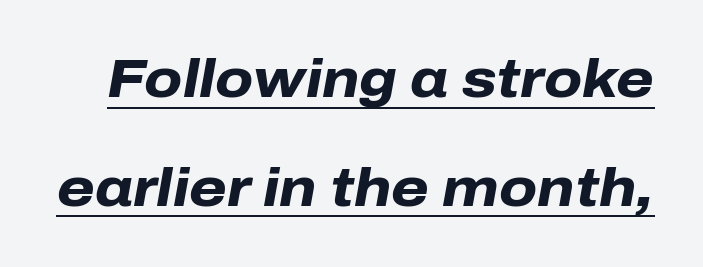
The passage shown stacks its lines with a broad gap. The sample has been set heavy, in full bold. The passage shown has conventional tracking throughout. The rendering applies a slant to the glyphs. The letters advance in unequal steps, a hallmark of proportional type.
